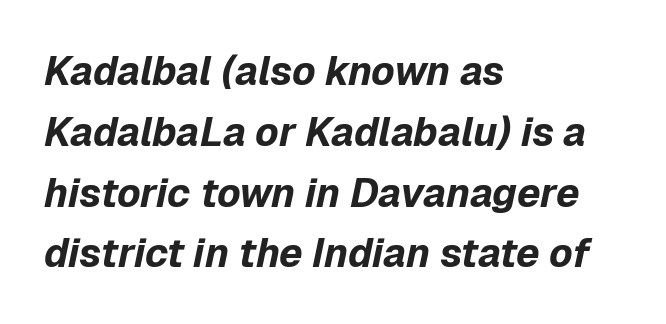
Letter spacing: default. Looking at the ascenders, they clearly lean. Proportional: the letters do not fall into vertical columns. The foot of each line stays bare and open. Regular leading. Notice how thick the strokes are: this is what a full bold looks like.
